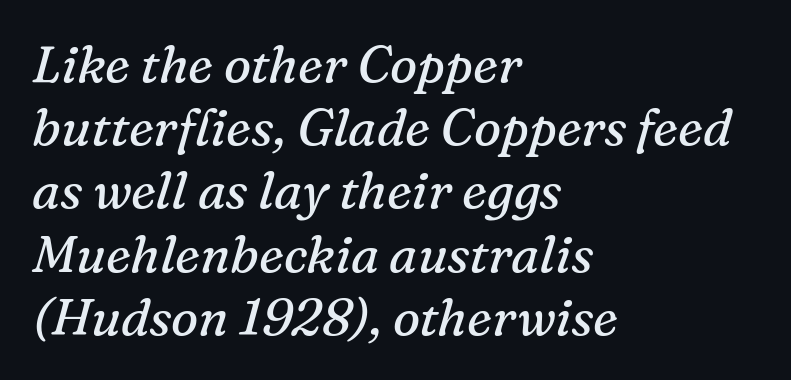
This reads as an unemphasized weight, regular at the heaviest. Any mark beneath the type? The region is blank. The lines are quadded left. What stands out about the letter spacing? Nothing — it is the standard amount. Stroke terminals: seriffed.
